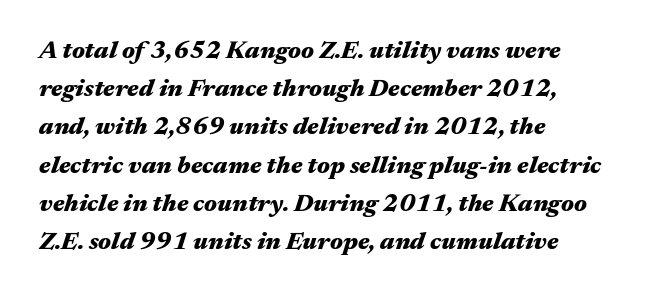
Q: Is the text bold? A: Yes.
Q: Is the text italic (slanted)? A: Yes, it leans right by about 17 degrees.
Q: Is the text underlined? A: No.
Q: How is the paragraph aligned? A: Left-aligned.
Q: Is the spacing between letters normal or unusually wide? A: Normal.
Q: Is the spacing between lines tight, normal or loose? A: Normal.
